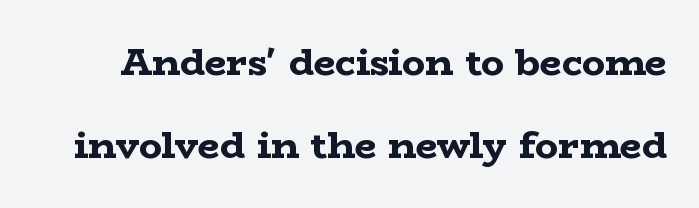
Q: Is the text bold? A: Yes.
Q: Is the text italic (slanted)? A: No, it is upright.
Q: Is the typeface a serif or a sans-serif typeface? A: Serif.
Q: Is the text underlined? A: No.
Q: Is the spacing between letters normal or unusually wide? A: Normal.
Q: Is the spacing between lines tight, normal or loose? A: Loose.
Q: Width (condensed, normal, or wide)? A: Wide.
Q: Stroke contrast? A: Low.
Q: x-height? A: Medium.
Q: Monospaced? A: No.
